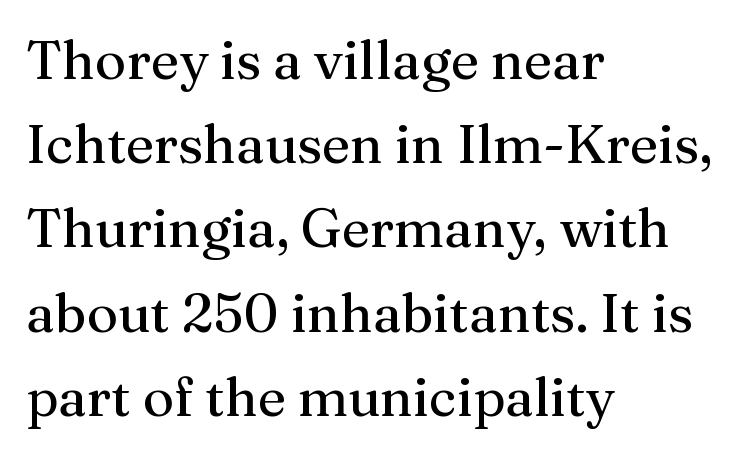
The image shows 54 px regular-weight serif type, upright; set left-aligned, normal line spacing (1.56x), normal letter spacing, not underlined; medium stroke contrast and a medium x-height.
